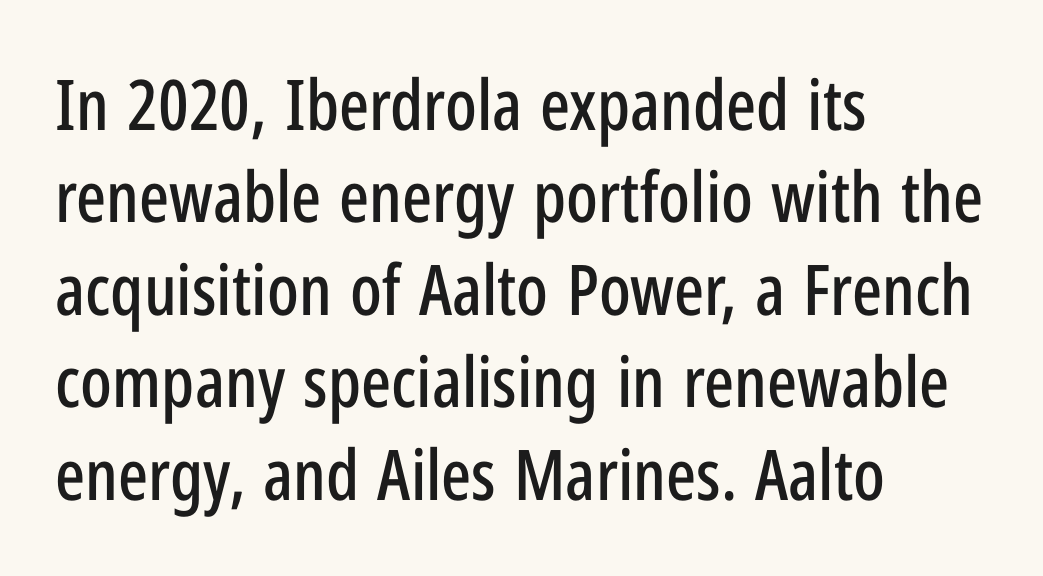
{"serif": "no", "italic": "no", "width": "condensed", "stroke_contrast": "low", "x_height": "medium", "monospaced": "no", "underline": "no", "align": "left", "line_spacing": "normal", "line_spacing_ratio": 1.32, "letter_spacing": "normal", "letter_spacing_em": 0.0, "glyph_px": 70}
